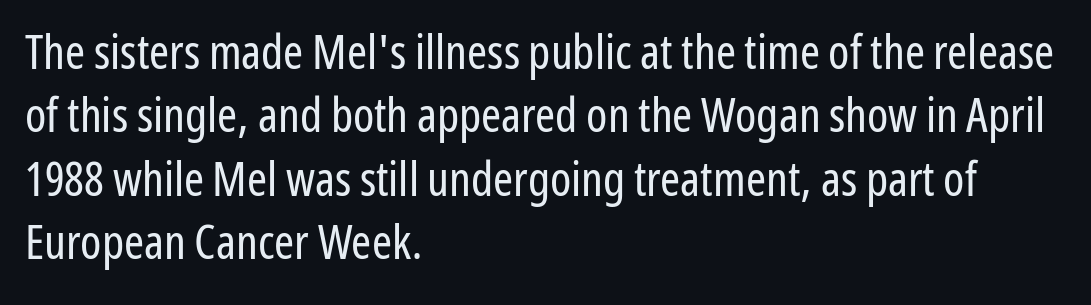
{"serif": "no", "italic": "no", "bold": "no", "weight": "regular", "width": "condensed", "stroke_contrast": "low", "x_height": "medium", "monospaced": "no", "underline": "no", "align": "left", "line_spacing": "normal", "line_spacing_ratio": 1.32, "letter_spacing": "normal", "letter_spacing_em": 0.0, "glyph_px": 48}
